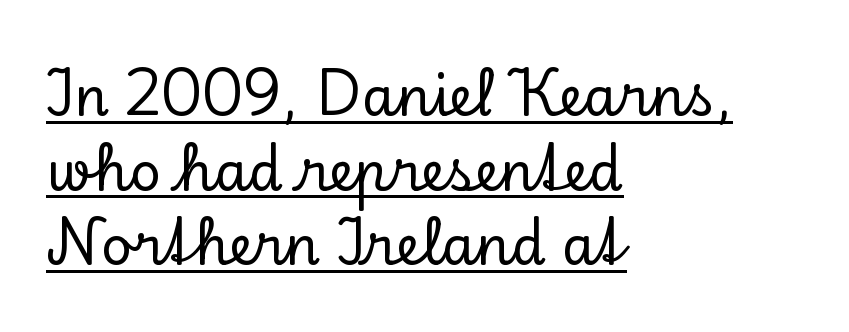
The image shows 54 px text type, upright; set left-aligned, normal line spacing (1.38x), normal letter spacing, underlined; low stroke contrast and a small x-height.
